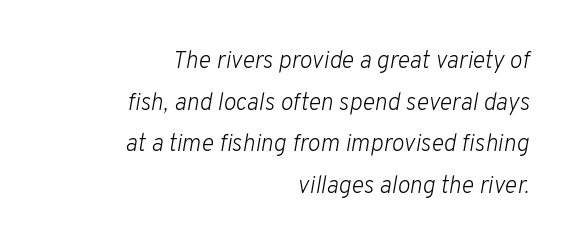
{"italic": "yes", "lean": "right", "slant_degrees": 10, "bold": "no", "underline": "no", "align": "right", "line_spacing_ratio": 1.73, "letter_spacing": "normal", "letter_spacing_em": 0.0, "glyph_px": 24}
